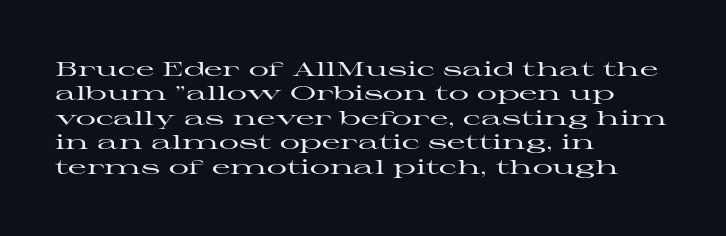
{"italic": "no", "underline": "no", "align": "left", "line_spacing_ratio": 1.22, "letter_spacing": "normal", "letter_spacing_em": 0.0, "glyph_px": 20}
